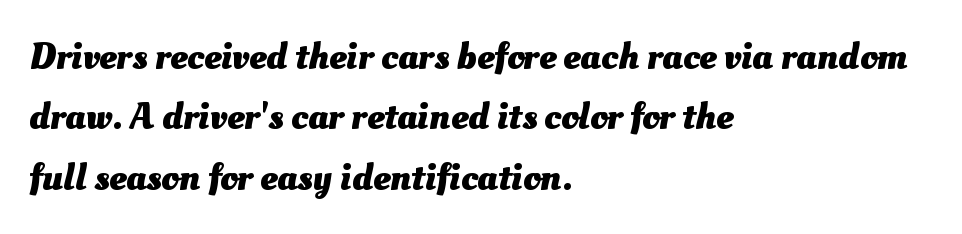
The image shows 39 px heavy type; set left-aligned, normal line spacing (1.55x), normal letter spacing, not underlined; medium stroke contrast and a small x-height.
